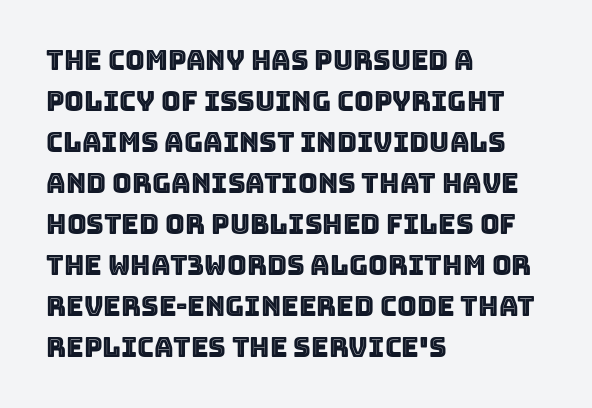
Underlining? Definitely not there. The passage shown stacks its lines at a standard gap. Tall strokes in this sample are plumb rather than angled. Is the block centered? No — it sits flush against the left margin.
